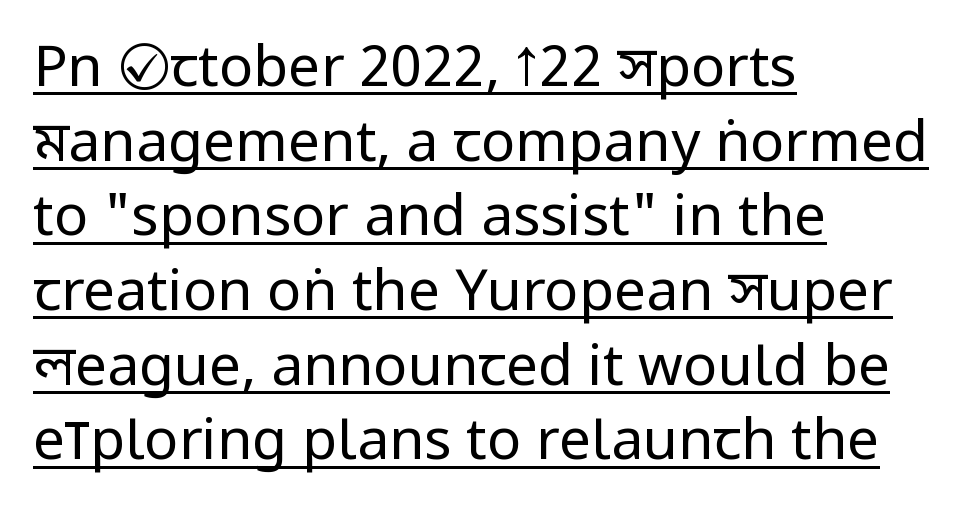
The image shows 57 px regular-weight, condensed sans-serif type, upright; set left-aligned, normal line spacing (1.31x), normal letter spacing, underlined; low stroke contrast and a large x-height.
